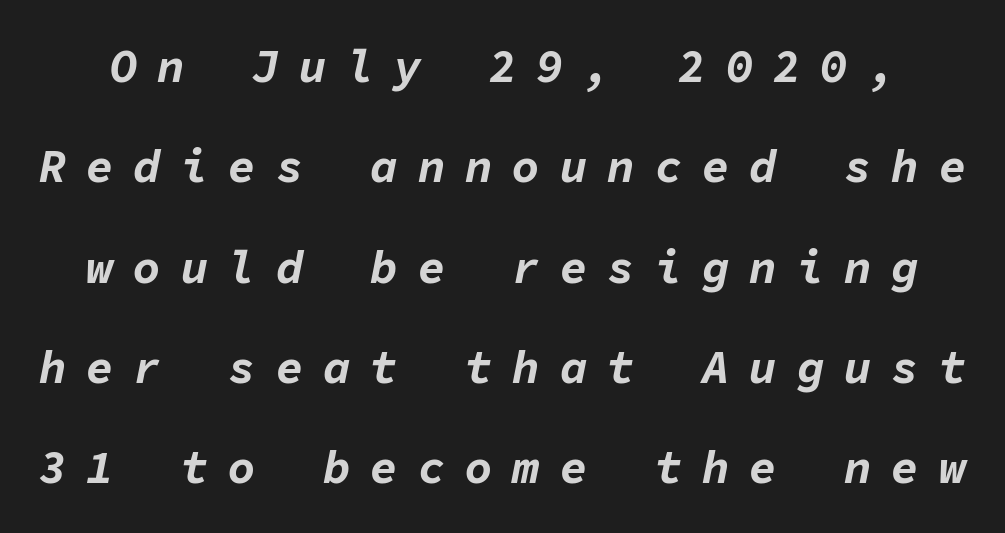
Think of a typewriter: that constant character pitch is what you see here. Check under the words: just untouched page. Is there much room between lines? Yes — plenty of vertical air separates them. Caption: expanded tracking, letters set apart.
